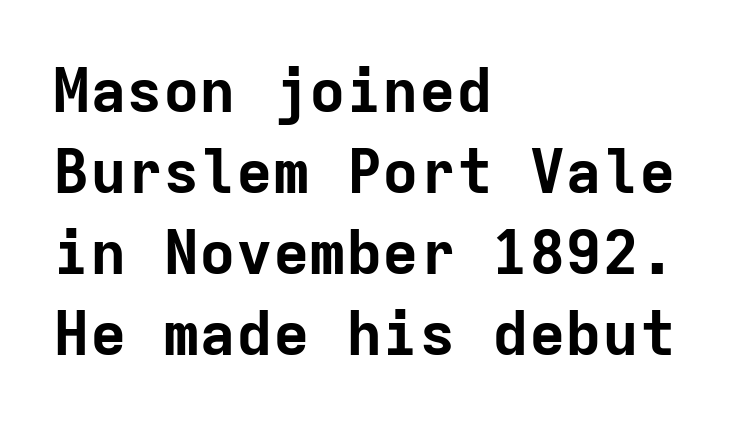
The image shows 61 px bold sans-serif type, upright, monospaced; set left-aligned, normal line spacing (1.33x), normal letter spacing, not underlined; low stroke contrast and a medium x-height.
